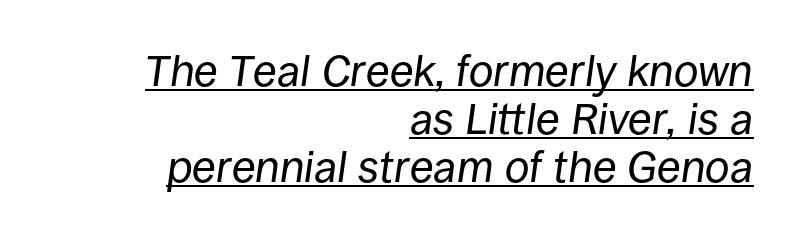
Q: Is the text bold? A: No.
Q: Is the text italic (slanted)? A: Yes, it leans right by about 8 degrees.
Q: Is the text underlined? A: Yes.
Q: How is the paragraph aligned? A: Right-aligned.
Q: Is the spacing between letters normal or unusually wide? A: Normal.
Q: Is the spacing between lines tight, normal or loose? A: Tight.
Q: Width (condensed, normal, or wide)? A: Normal.
Q: Stroke contrast? A: Low.
Q: x-height? A: Large.
Q: Monospaced? A: No.
